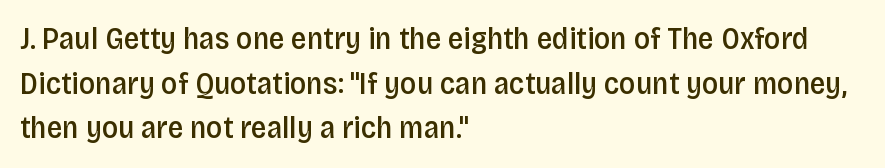
Q: Is the text bold? A: Semi-bold.
Q: Is the text italic (slanted)? A: No, it is upright.
Q: Is the typeface a serif or a sans-serif typeface? A: Sans-serif.
Q: Is the text underlined? A: No.
Q: How is the paragraph aligned? A: Left-aligned.
Q: Is the spacing between letters normal or unusually wide? A: Normal.
Q: Is the spacing between lines tight, normal or loose? A: Normal.
Q: Width (condensed, normal, or wide)? A: Condensed.
Q: Stroke contrast? A: Low.
Q: x-height? A: Large.
Q: Monospaced? A: No.
